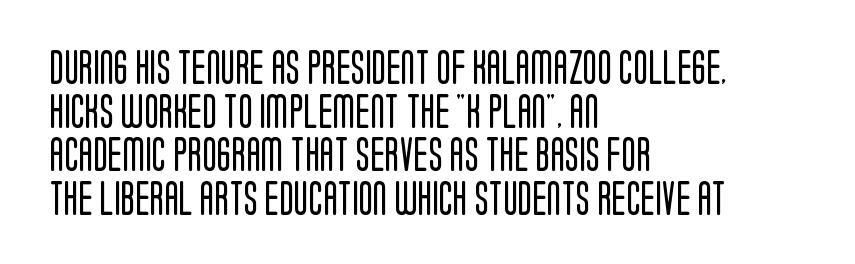
The image shows 34 px regular-weight, condensed sans-serif type, upright; set left-aligned, normal line spacing (1.28x), normal letter spacing, not underlined; low stroke contrast and a large x-height.
